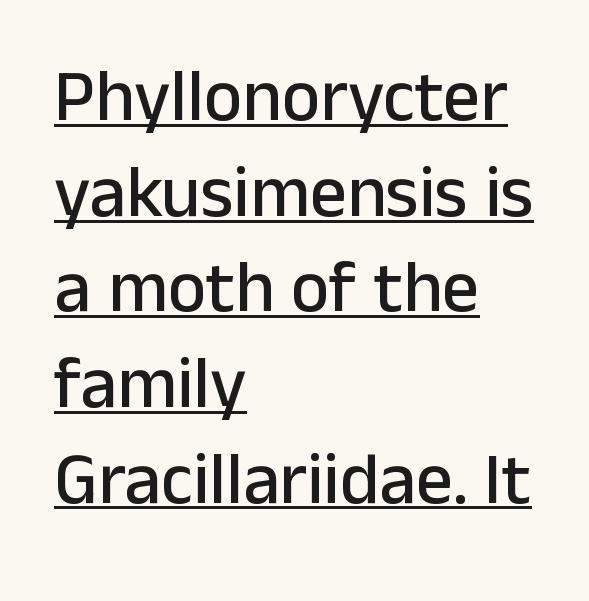
{"serif": "no", "italic": "no", "width": "normal", "stroke_contrast": "low", "x_height": "medium", "monospaced": "no", "underline": "yes", "align": "left", "line_spacing": "normal", "line_spacing_ratio": 1.31, "letter_spacing": "normal", "letter_spacing_em": 0.0, "glyph_px": 73}
